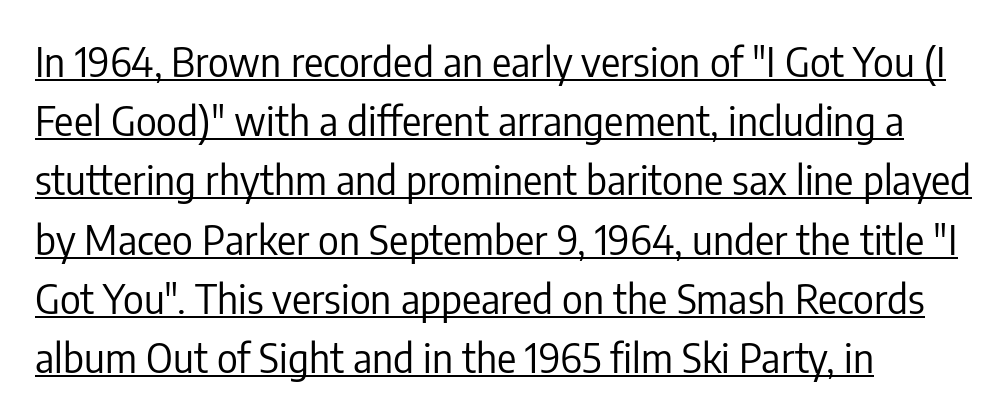
Q: Is the text bold? A: No.
Q: Is the text italic (slanted)? A: No, it is upright.
Q: Is the typeface a serif or a sans-serif typeface? A: Sans-serif.
Q: Is the text underlined? A: Yes.
Q: How is the paragraph aligned? A: Left-aligned.
Q: Is the spacing between letters normal or unusually wide? A: Normal.
Q: Is the spacing between lines tight, normal or loose? A: Normal.
Q: Width (condensed, normal, or wide)? A: Condensed.
Q: Stroke contrast? A: Low.
Q: x-height? A: Medium.
Q: Monospaced? A: No.
